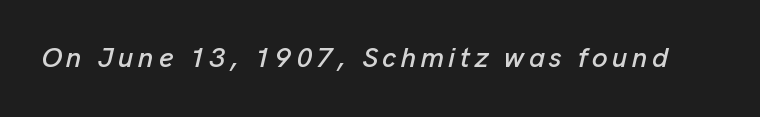
Q: Is the text italic (slanted)? A: Yes, it leans right by about 13 degrees.
Q: Is the text underlined? A: No.
Q: Width (condensed, normal, or wide)? A: Normal.
Q: Stroke contrast? A: Low.
Q: x-height? A: Medium.
Q: Monospaced? A: No.
